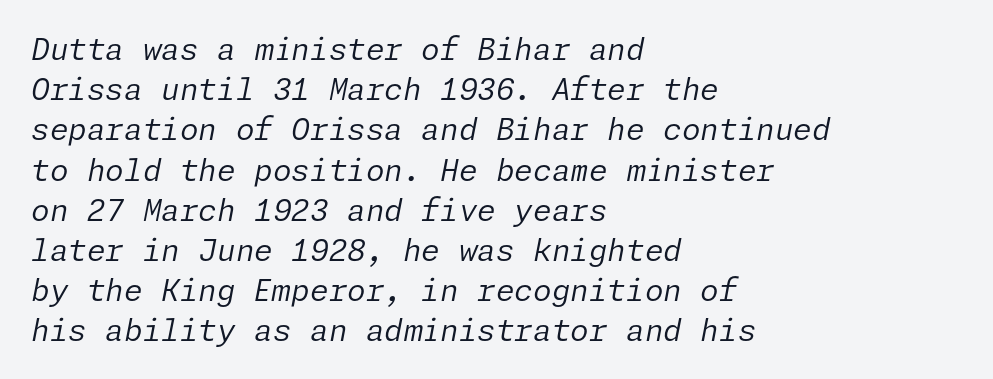
Q: Is the text bold? A: No.
Q: Is the text italic (slanted)? A: Yes, it leans right by about 11 degrees.
Q: Is the text underlined? A: No.
Q: How is the paragraph aligned? A: Left-aligned.
Q: Is the spacing between letters normal or unusually wide? A: Normal.
Q: Is the spacing between lines tight, normal or loose? A: Normal.
Q: Width (condensed, normal, or wide)? A: Normal.
Q: Stroke contrast? A: Low.
Q: x-height? A: Medium.
